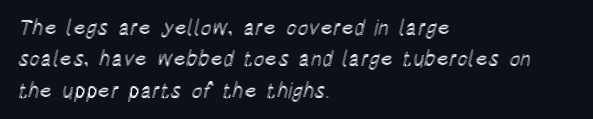
The image shows 21 px text type; set left-aligned, normal line spacing (1.49x), normal letter spacing, not underlined.
